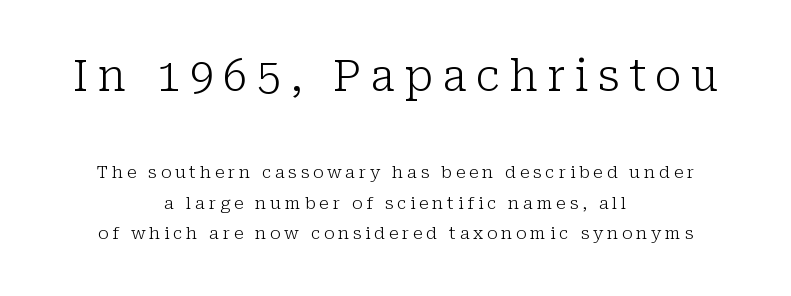
The passage is arranged like a title page — every line centered. Character size in the leading block exceeds that of the trailing block. The face used here is seriffed, in the tradition of book romans. The characters are drawn with everyday or finer stroke widths. The passage shown has open, widely tracked lettering throughout.
